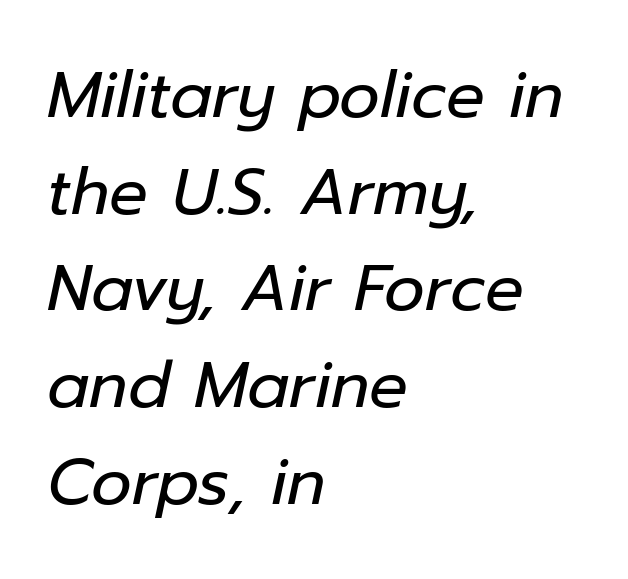
Q: Is the text bold? A: No.
Q: Is the text italic (slanted)? A: Yes, it leans right by about 12 degrees.
Q: Is the text underlined? A: No.
Q: How is the paragraph aligned? A: Left-aligned.
Q: Is the spacing between letters normal or unusually wide? A: Normal.
Q: Is the spacing between lines tight, normal or loose? A: Normal.
Q: Width (condensed, normal, or wide)? A: Normal.
Q: Stroke contrast? A: Low.
Q: x-height? A: Medium.
Q: Monospaced? A: No.
